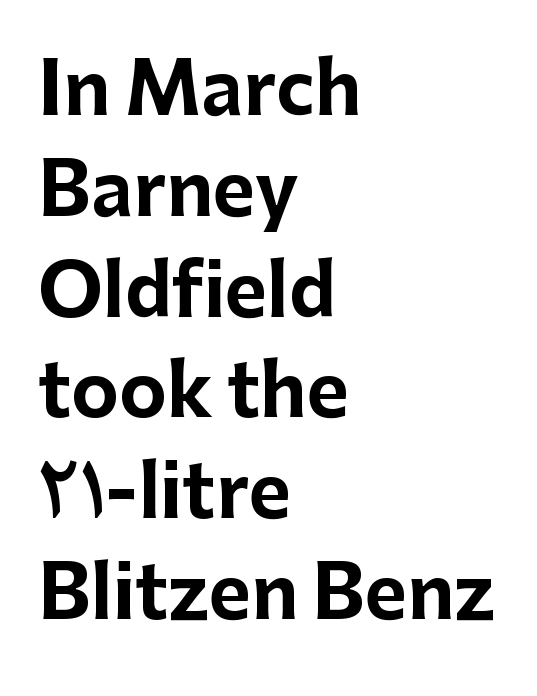
Q: Is the text bold? A: Yes.
Q: Is the text italic (slanted)? A: No, it is upright.
Q: Is the typeface a serif or a sans-serif typeface? A: Sans-serif.
Q: Is the text underlined? A: No.
Q: How is the paragraph aligned? A: Left-aligned.
Q: Is the spacing between letters normal or unusually wide? A: Normal.
Q: Is the spacing between lines tight, normal or loose? A: Normal.
Q: Width (condensed, normal, or wide)? A: Normal.
Q: Stroke contrast? A: Low.
Q: x-height? A: Medium.
Q: Monospaced? A: No.
